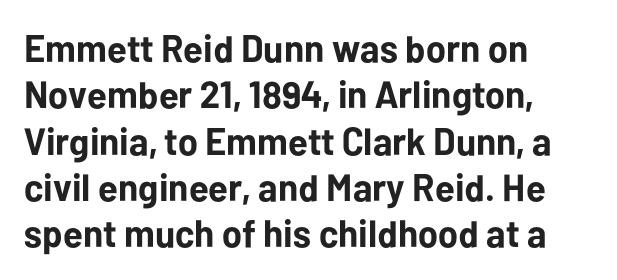
The face used here is rendered with its standard letterfit. Typographically, this falls in the sans-serif category. Varying glyph widths throughout — classic text-font behaviour. Caption: multi-line text, flush left, ragged right.
